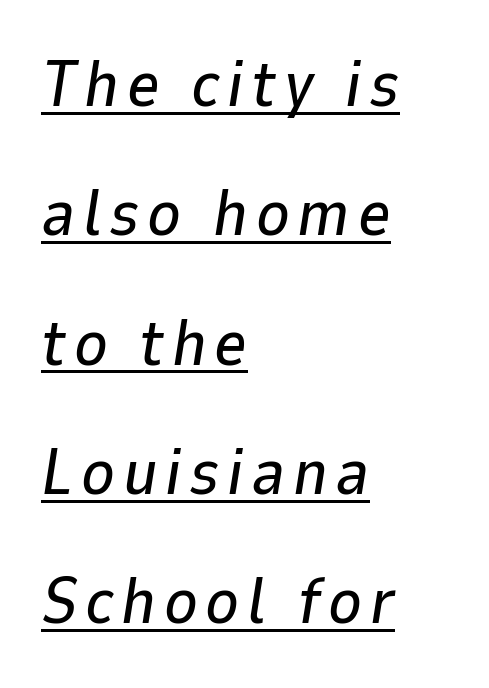
Q: Is the text italic (slanted)? A: Yes, it leans right by about 9 degrees.
Q: Is the text underlined? A: Yes.
Q: How is the paragraph aligned? A: Left-aligned.
Q: Is the spacing between lines tight, normal or loose? A: Loose.
Q: Width (condensed, normal, or wide)? A: Normal.
Q: Stroke contrast? A: Low.
Q: x-height? A: Medium.
Q: Monospaced? A: No.
